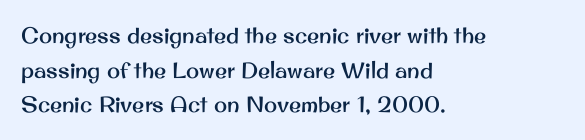
Q: Is the text italic (slanted)? A: No, it is upright.
Q: Is the text underlined? A: No.
Q: How is the paragraph aligned? A: Left-aligned.
Q: Is the spacing between letters normal or unusually wide? A: Normal.
Q: Is the spacing between lines tight, normal or loose? A: Normal.
